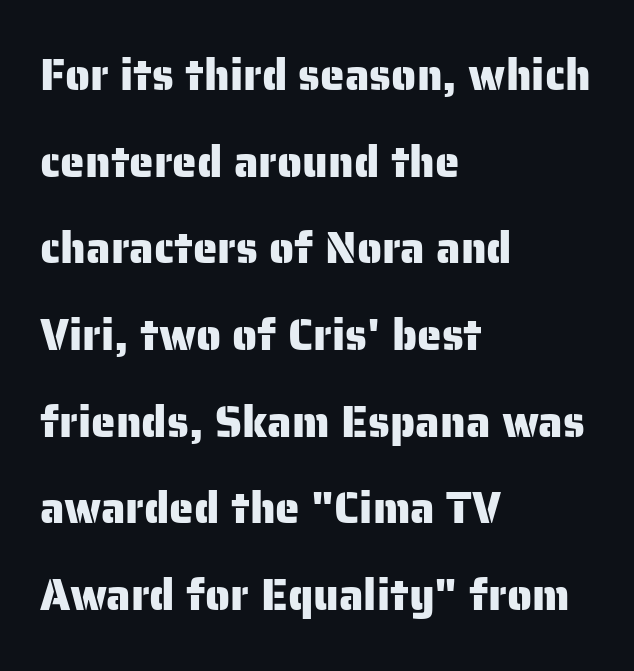
The typeface chosen for these lines omits serifs. If you measured baseline to baseline, you'd find a long distance. Is this a fixed-width face? No — the glyphs have proportional, varying widths. Posture: vertical. Any mark beneath the type? The region is blank.
